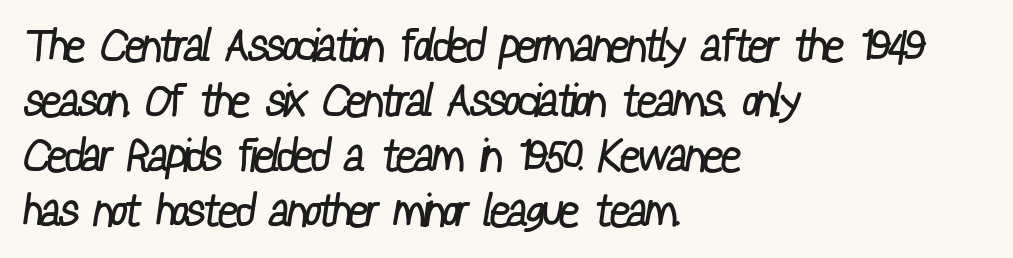
{"serif": "no", "bold": "no", "weight": "regular", "width": "condensed", "stroke_contrast": "low", "x_height": "medium", "monospaced": "no", "underline": "no", "align": "left", "line_spacing_ratio": 1.22, "letter_spacing": "normal", "letter_spacing_em": 0.0, "glyph_px": 45}
